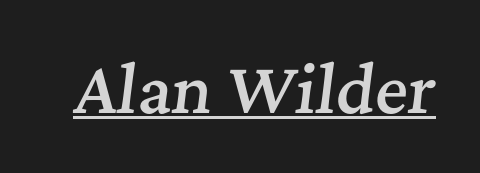
{"serif": "yes", "italic": "yes", "lean": "right", "slant_degrees": 7, "bold": "semi", "weight": "semibold", "width": "normal", "stroke_contrast": "medium", "x_height": "medium", "monospaced": "no", "underline": "yes", "letter_spacing": "normal", "letter_spacing_em": 0.0, "glyph_px": 63}
